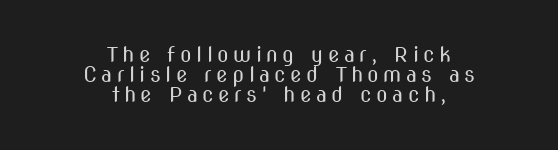
Q: Is the text bold? A: No.
Q: Is the text italic (slanted)? A: No, it is upright.
Q: Is the text underlined? A: No.
Q: How is the paragraph aligned? A: Centered.
Q: Is the spacing between letters normal or unusually wide? A: Unusually wide.
Q: Is the spacing between lines tight, normal or loose? A: Tight.
